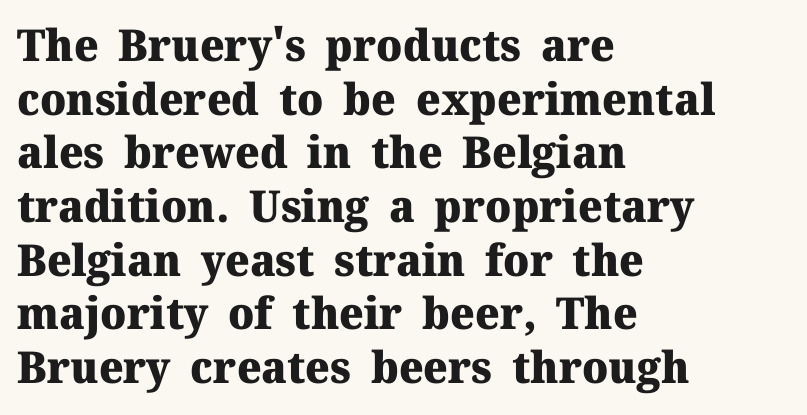
Nobody touched the tracking dial on this one. These lines carry a lot of weight — the face is fully bold. Is this a fixed-width face? No — the glyphs have proportional, varying widths. The setting favours the left margin, as ordinary paragraphs usually do. Is there any slant? The stems are plumb.
